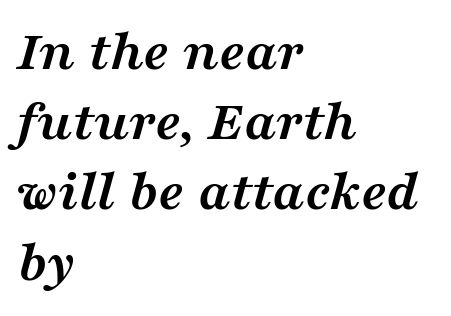
Q: Is the text bold? A: Yes.
Q: Is the text italic (slanted)? A: Yes, it leans right by about 16 degrees.
Q: Is the typeface a serif or a sans-serif typeface? A: Serif.
Q: Is the text underlined? A: No.
Q: How is the paragraph aligned? A: Left-aligned.
Q: Is the spacing between letters normal or unusually wide? A: Normal.
Q: Width (condensed, normal, or wide)? A: Wide.
Q: Stroke contrast? A: Medium.
Q: x-height? A: Medium.
Q: Monospaced? A: No.
